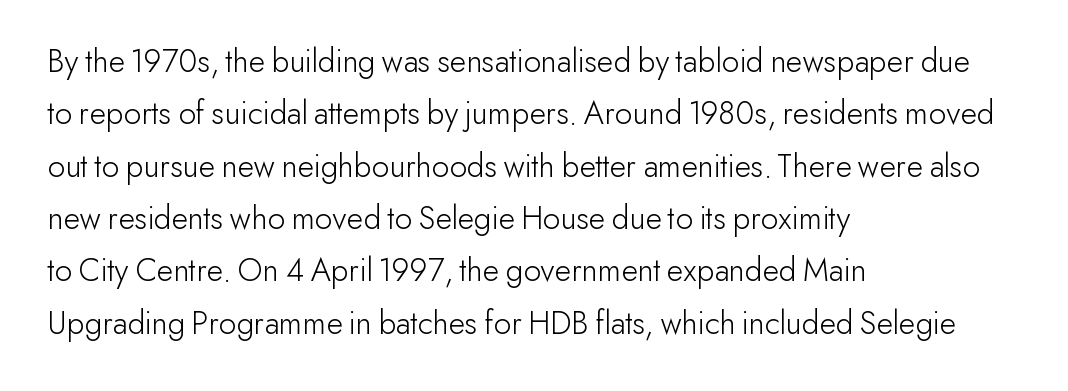
The image shows 34 px light sans-serif type, upright; set left-aligned, normal line spacing (1.54x), normal letter spacing, not underlined; low stroke contrast and a small x-height.
